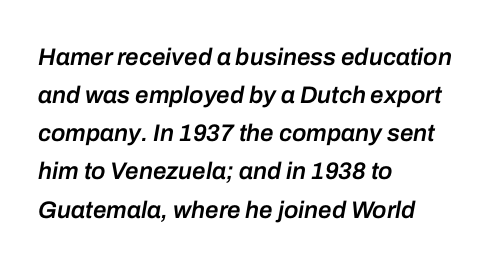
Every letter is mildly thick-stroked: semibold rather than bold. Style check: oblique. Line starts are locked; line ends wander. Nothing unusual about the tracking: characters are spaced as the font intends. The rendering uses a moderate line-height, typical for paragraphs.
